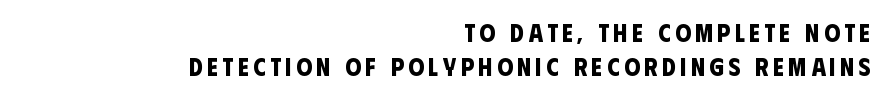
The image shows 25 px bold type; set right-aligned, normal line spacing (1.36x), not underlined.
